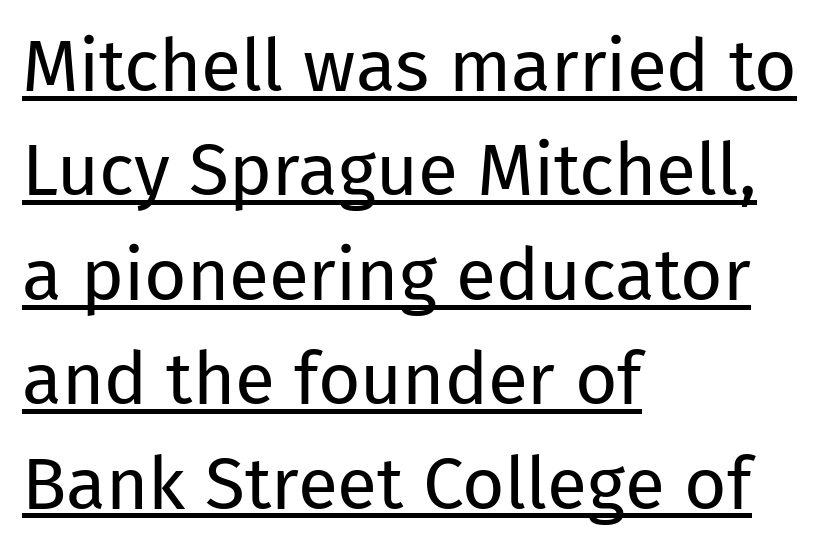
Regular leading. This rendering features underlined lettering. Do the characters align in a grid? No, the font is proportional. Glyph-to-glyph distance matches everyday printed text. The lines are quadded left. The strokes are not fattened; the text isn't bold.
